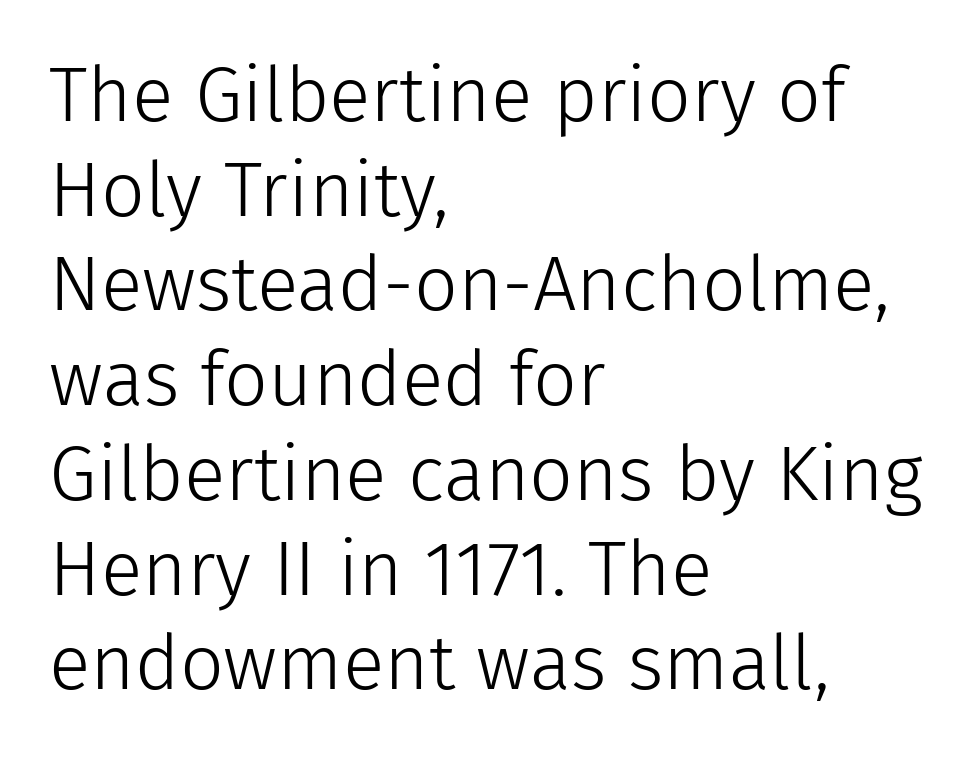
Counters stay open thanks to moderate or lighter strokes. A sans-serif font was chosen for this passage. These lines are rendered in a variable-pitch font. The letters stand upright; this is a roman face.
